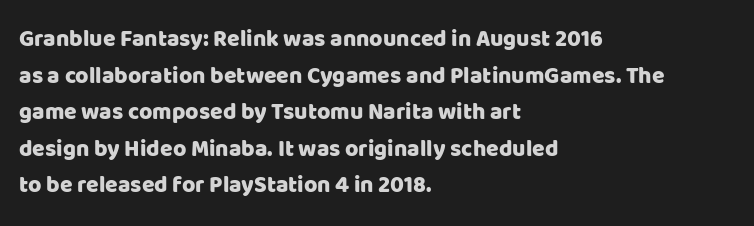
{"italic": "no", "underline": "no", "align": "left", "line_spacing": "normal", "line_spacing_ratio": 1.59, "letter_spacing": "normal", "letter_spacing_em": 0.0, "glyph_px": 23}
